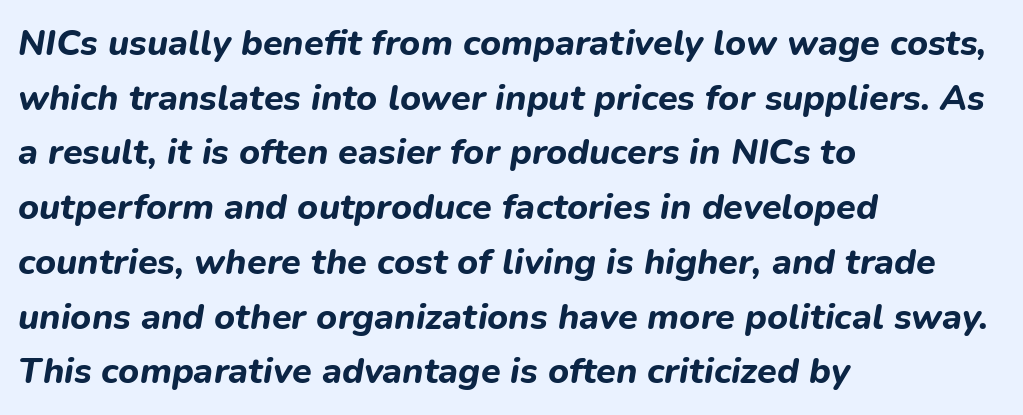
Q: Is the text bold? A: Yes.
Q: Is the text italic (slanted)? A: Yes, it leans right by about 9 degrees.
Q: Is the text underlined? A: No.
Q: How is the paragraph aligned? A: Left-aligned.
Q: Is the spacing between letters normal or unusually wide? A: Normal.
Q: Is the spacing between lines tight, normal or loose? A: Normal.
Q: Width (condensed, normal, or wide)? A: Normal.
Q: Stroke contrast? A: Low.
Q: x-height? A: Medium.
Q: Monospaced? A: No.
